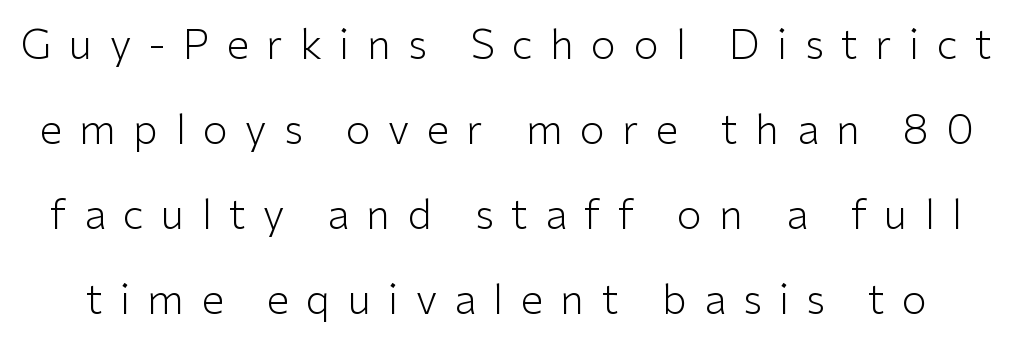
Q: Is the text bold? A: No.
Q: Is the text italic (slanted)? A: No, it is upright.
Q: Is the typeface a serif or a sans-serif typeface? A: Sans-serif.
Q: Is the text underlined? A: No.
Q: Is the spacing between letters normal or unusually wide? A: Unusually wide.
Q: Is the spacing between lines tight, normal or loose? A: Loose.
Q: Width (condensed, normal, or wide)? A: Normal.
Q: Stroke contrast? A: Low.
Q: x-height? A: Medium.
Q: Monospaced? A: No.
